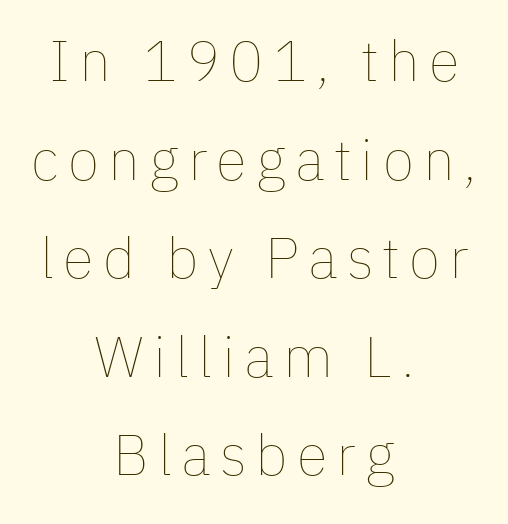
{"italic": "no", "bold": "no", "weight": "thin", "width": "normal", "stroke_contrast": "low", "x_height": "medium", "monospaced": "no", "underline": "no", "align": "center", "line_spacing_ratio": 1.73, "glyph_px": 57}
